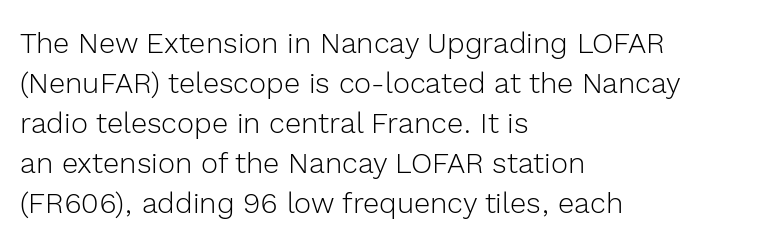
The passage shown is typed in a proportional face where columns would drift. This sample uses plain, unmodified letter spacing. The line-height multiplier appears to be the usual default. This rendering uses left alignment, leaving the right contour irregular. Does the lettering tilt? It doesn't — this is upright. What kind of face is this? One without serifs — a sans.
